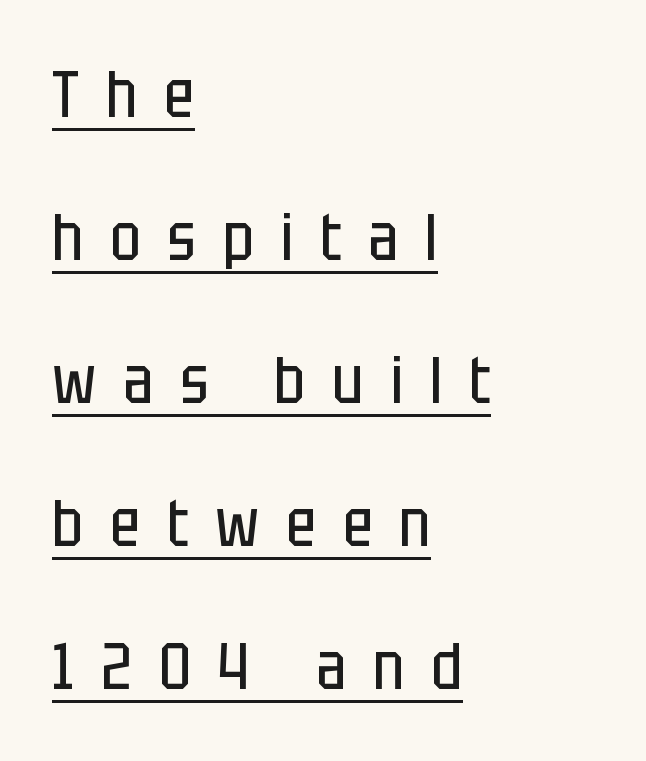
Q: Is the text bold? A: No.
Q: Is the text italic (slanted)? A: No, it is upright.
Q: Is the typeface a serif or a sans-serif typeface? A: Sans-serif.
Q: Is the text underlined? A: Yes.
Q: How is the paragraph aligned? A: Left-aligned.
Q: Is the spacing between letters normal or unusually wide? A: Unusually wide.
Q: Is the spacing between lines tight, normal or loose? A: Loose.
Q: Width (condensed, normal, or wide)? A: Condensed.
Q: Stroke contrast? A: Low.
Q: x-height? A: Large.
Q: Monospaced? A: No.
